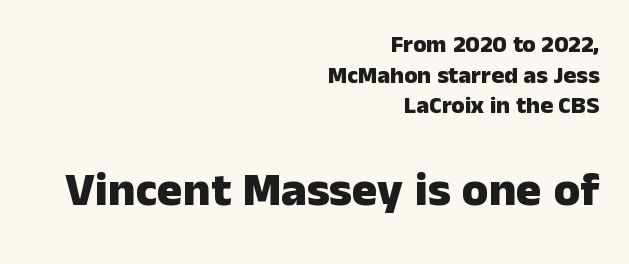
The image shows 48 px heavy sans-serif type, upright; set right-aligned, normal line spacing (1.28x), normal letter spacing, not underlined; the second (bottom) block is 2.0x larger; low stroke contrast and a medium x-height.
